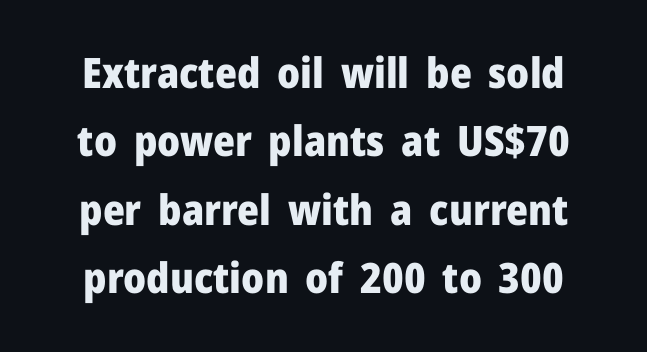
Q: Is the text bold? A: Yes.
Q: Is the text italic (slanted)? A: No, it is upright.
Q: Is the typeface a serif or a sans-serif typeface? A: Sans-serif.
Q: Is the text underlined? A: No.
Q: Is the spacing between letters normal or unusually wide? A: Normal.
Q: Is the spacing between lines tight, normal or loose? A: Normal.
Q: Width (condensed, normal, or wide)? A: Normal.
Q: Stroke contrast? A: Low.
Q: x-height? A: Medium.
Q: Monospaced? A: No.
